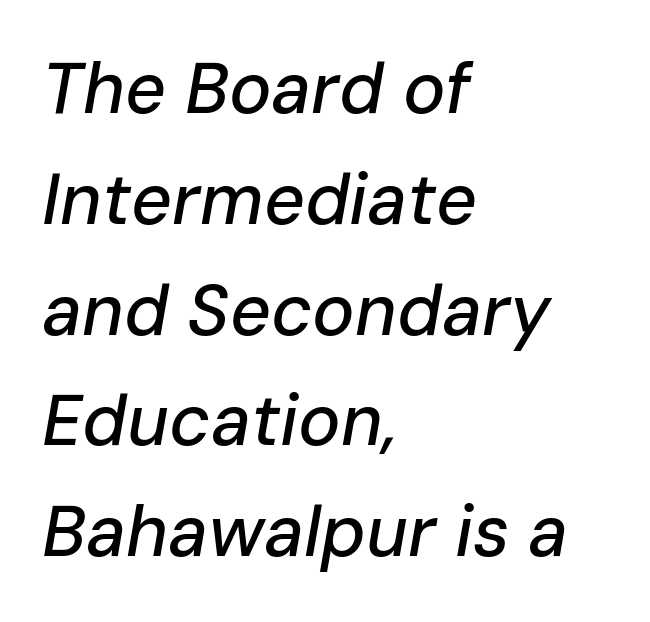
Q: Is the text italic (slanted)? A: Yes, it leans right by about 10 degrees.
Q: Is the text underlined? A: No.
Q: How is the paragraph aligned? A: Left-aligned.
Q: Is the spacing between letters normal or unusually wide? A: Normal.
Q: Is the spacing between lines tight, normal or loose? A: Normal.
Q: Width (condensed, normal, or wide)? A: Normal.
Q: Stroke contrast? A: Low.
Q: x-height? A: Medium.
Q: Monospaced? A: No.
